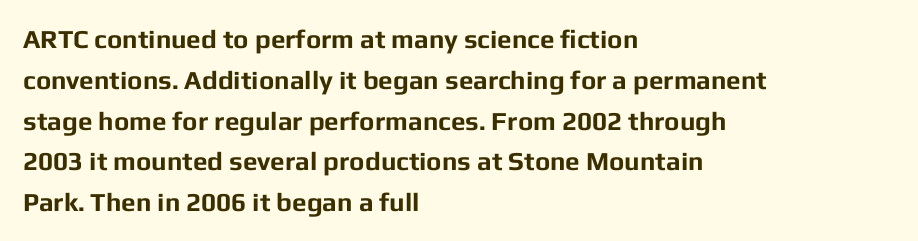
Q: Is the text bold? A: Yes.
Q: Is the text italic (slanted)? A: No, it is upright.
Q: Is the text underlined? A: No.
Q: How is the paragraph aligned? A: Left-aligned.
Q: Is the spacing between letters normal or unusually wide? A: Normal.
Q: Is the spacing between lines tight, normal or loose? A: Normal.
